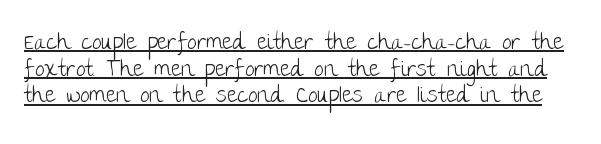
The image shows 22 px text type, upright; set line spacing 1.21x, normal letter spacing, underlined.
